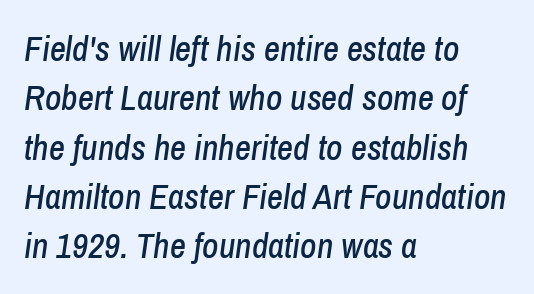
Q: Is the text italic (slanted)? A: Yes, it leans right by about 8 degrees.
Q: Is the text underlined? A: No.
Q: How is the paragraph aligned? A: Left-aligned.
Q: Is the spacing between letters normal or unusually wide? A: Normal.
Q: Is the spacing between lines tight, normal or loose? A: Normal.
Q: Width (condensed, normal, or wide)? A: Condensed.
Q: Stroke contrast? A: Low.
Q: x-height? A: Medium.
Q: Monospaced? A: No.
